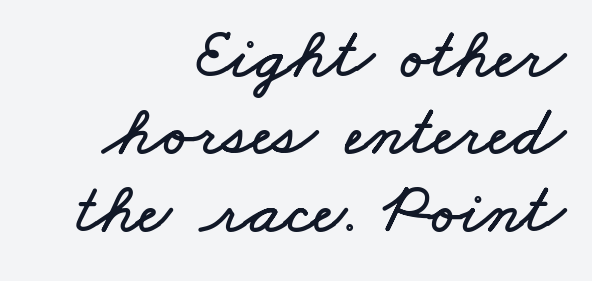
Q: Is the text underlined? A: No.
Q: How is the paragraph aligned? A: Right-aligned.
Q: Is the spacing between letters normal or unusually wide? A: Normal.
Q: Is the spacing between lines tight, normal or loose? A: Tight.
Q: Width (condensed, normal, or wide)? A: Wide.
Q: Stroke contrast? A: Low.
Q: x-height? A: Small.
Q: Monospaced? A: No.
